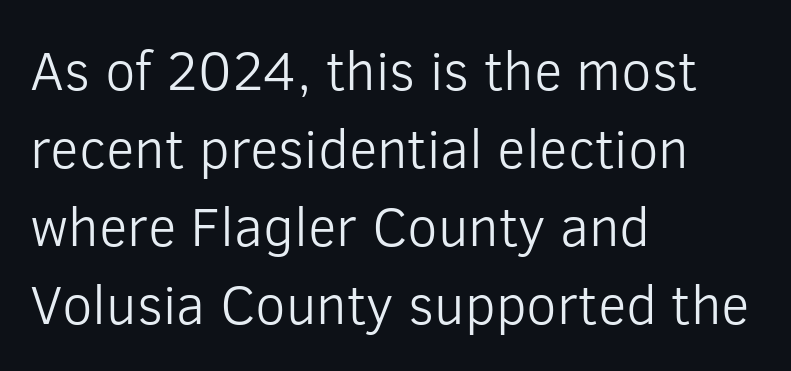
{"serif": "no", "italic": "no", "bold": "no", "weight": "light", "width": "normal", "stroke_contrast": "low", "x_height": "medium", "monospaced": "no", "underline": "no", "align": "left", "line_spacing": "normal", "line_spacing_ratio": 1.42, "letter_spacing": "normal", "letter_spacing_em": 0.0, "glyph_px": 55}
